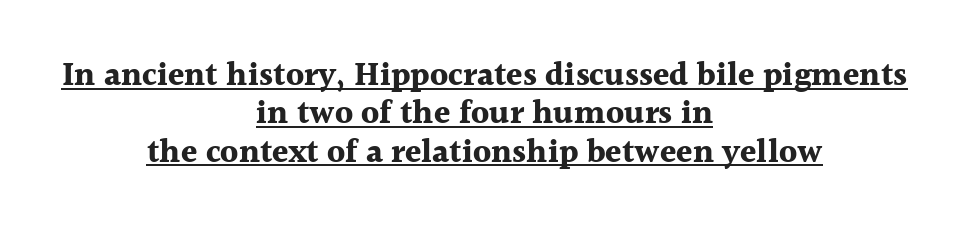
The letterforms sit shoulder to shoulder at normal distance. When letters stand straight like this, we call the style roman or upright. Notice how a bar underscores the lettering throughout. Is the block centered? Yes — each line is placed symmetrically about the middle. Check where the strokes stop: tiny serifs finish them off. Do the characters align in a grid? No, the font is proportional.
